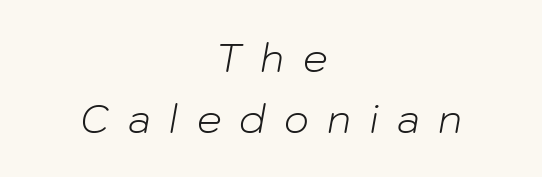
Q: Is the text bold? A: No.
Q: Is the text italic (slanted)? A: Yes, it leans right by about 10 degrees.
Q: Is the text underlined? A: No.
Q: How is the paragraph aligned? A: Centered.
Q: Is the spacing between letters normal or unusually wide? A: Unusually wide.
Q: Is the spacing between lines tight, normal or loose? A: Normal.
Q: Width (condensed, normal, or wide)? A: Normal.
Q: Stroke contrast? A: Low.
Q: x-height? A: Medium.
Q: Monospaced? A: No.
